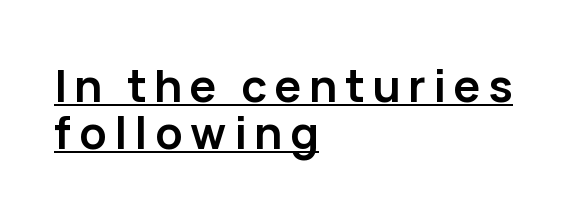
The line-height multiplier appears low, near solid setting. Font category for this specimen: sans-serif. The paragraph shown leans on its left margin. Strokes here are thick enough to call this a true bold. A baseline rule has been typeset under these characters. Italic: no, the glyphs are upright roman.
